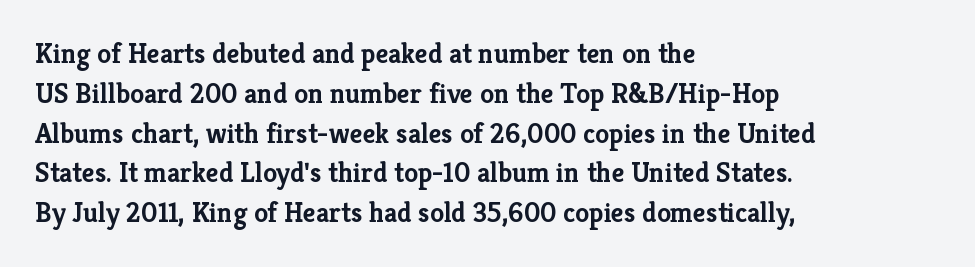
The image shows 28 px semibold serif type, upright; set left-aligned, normal line spacing (1.42x), normal letter spacing, not underlined; low stroke contrast and a medium x-height.
